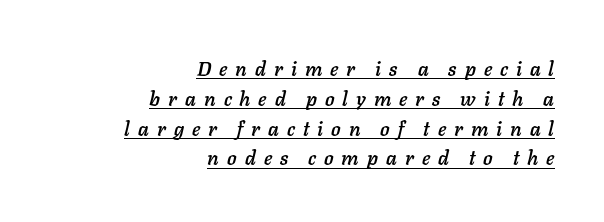
{"italic": "yes", "lean": "right", "slant_degrees": 11, "underline": "yes", "align": "right", "line_spacing": "normal", "line_spacing_ratio": 1.49, "letter_spacing": "wide", "letter_spacing_em": 0.4, "glyph_px": 20}
